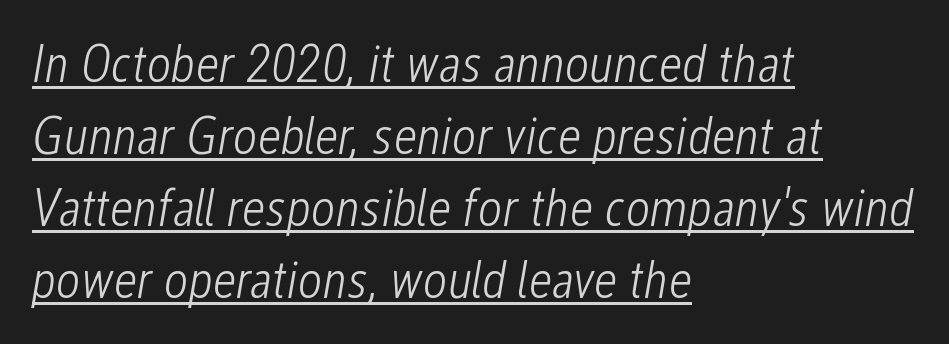
Q: Is the text bold? A: No.
Q: Is the text italic (slanted)? A: Yes, it leans right by about 12 degrees.
Q: Is the text underlined? A: Yes.
Q: How is the paragraph aligned? A: Left-aligned.
Q: Is the spacing between letters normal or unusually wide? A: Normal.
Q: Is the spacing between lines tight, normal or loose? A: Normal.
Q: Width (condensed, normal, or wide)? A: Condensed.
Q: Stroke contrast? A: Low.
Q: x-height? A: Medium.
Q: Monospaced? A: No.
